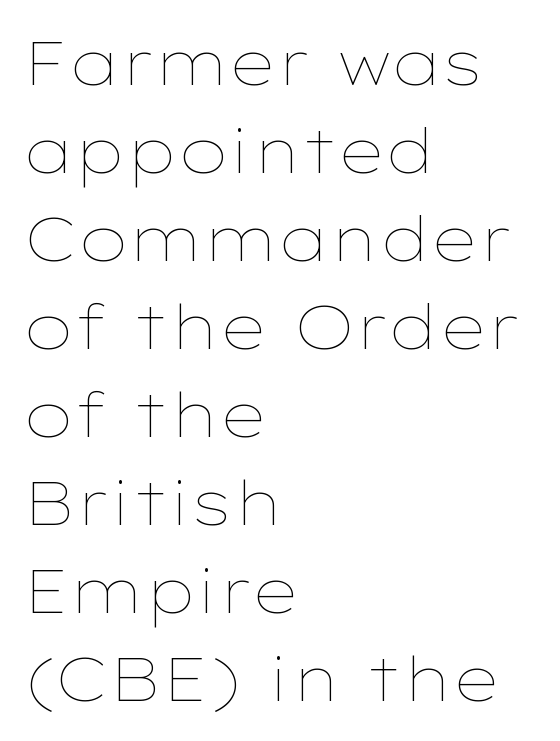
Q: Is the text bold? A: No.
Q: Is the text italic (slanted)? A: No, it is upright.
Q: Is the text underlined? A: No.
Q: How is the paragraph aligned? A: Left-aligned.
Q: Is the spacing between letters normal or unusually wide? A: Normal.
Q: Is the spacing between lines tight, normal or loose? A: Normal.
Q: Width (condensed, normal, or wide)? A: Wide.
Q: Stroke contrast? A: Low.
Q: x-height? A: Medium.
Q: Monospaced? A: No.
